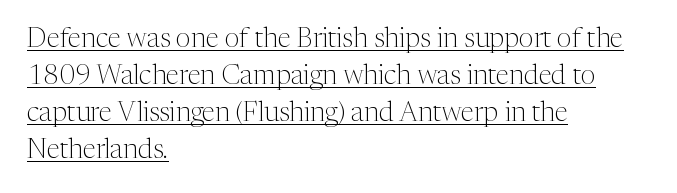
{"italic": "no", "bold": "no", "underline": "yes", "align": "left", "line_spacing": "normal", "line_spacing_ratio": 1.37, "letter_spacing": "normal", "letter_spacing_em": 0.0, "glyph_px": 27}
